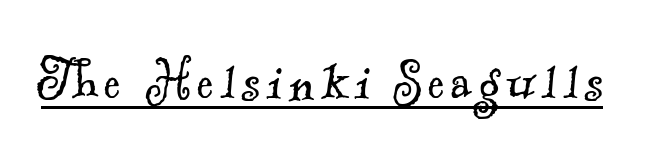
The image shows 64 px light serif type; set underlined; a small x-height.
